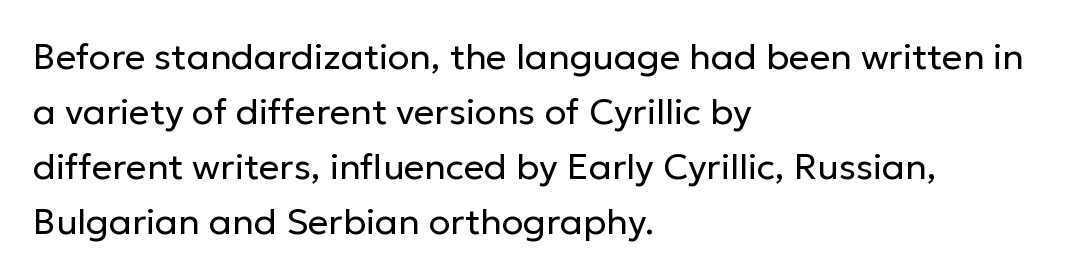
The image shows 36 px regular-weight sans-serif type, upright; set left-aligned, normal line spacing (1.53x), normal letter spacing, not underlined; low stroke contrast and a medium x-height.
